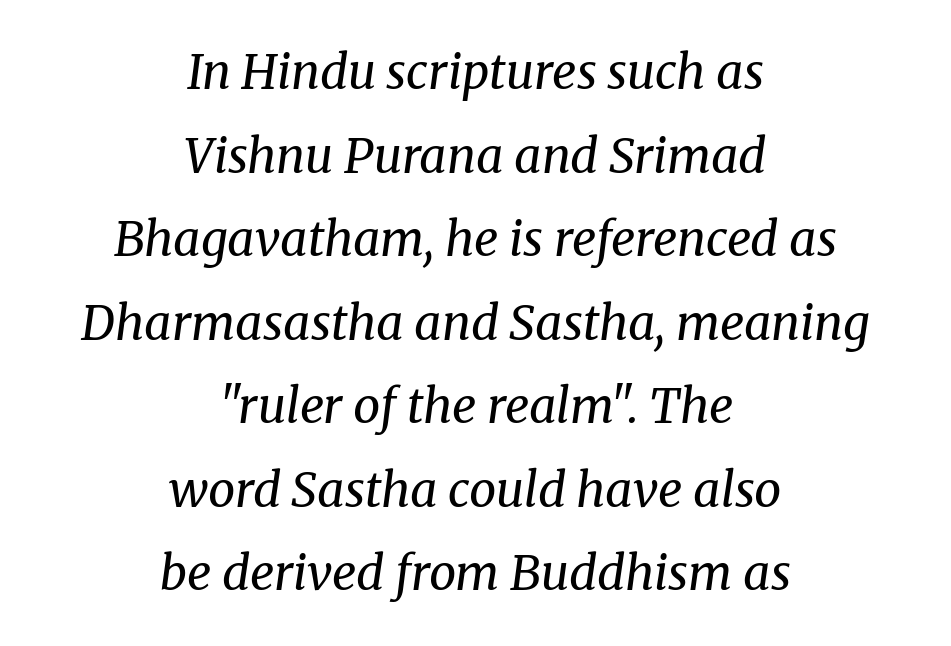
Q: Is the text bold? A: No.
Q: Is the text italic (slanted)? A: Yes, it leans right by about 8 degrees.
Q: Is the typeface a serif or a sans-serif typeface? A: Serif.
Q: Is the text underlined? A: No.
Q: How is the paragraph aligned? A: Centered.
Q: Is the spacing between letters normal or unusually wide? A: Normal.
Q: Width (condensed, normal, or wide)? A: Normal.
Q: Stroke contrast? A: Medium.
Q: x-height? A: Medium.
Q: Monospaced? A: No.
